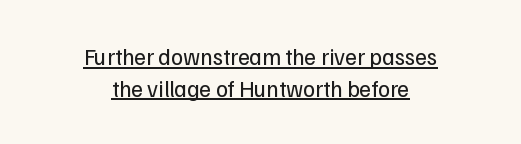
{"italic": "no", "bold": "no", "underline": "yes", "align": "center", "line_spacing": "normal", "line_spacing_ratio": 1.37, "letter_spacing": "normal", "letter_spacing_em": 0.0, "glyph_px": 23}
